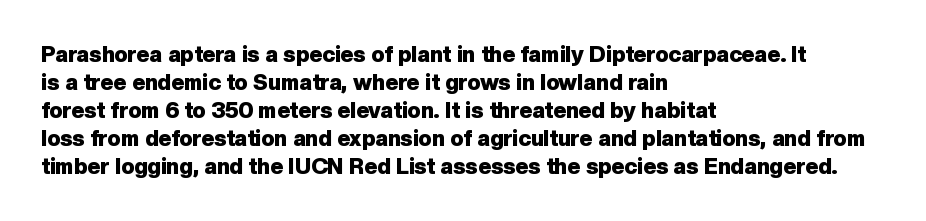
The image shows 22 px bold type, upright; set left-aligned, normal line spacing (1.27x), normal letter spacing, not underlined.
